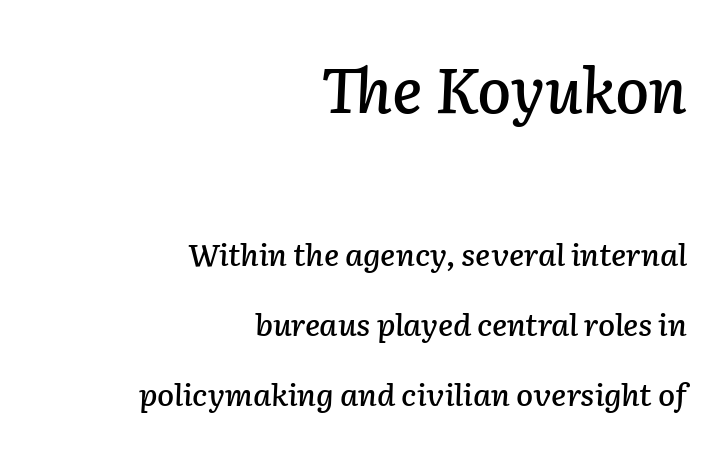
The image shows 62 px text type, italic (leaning right); set right-aligned, loose line spacing (2.25x), normal letter spacing, not underlined; the first (top) block is 2.0x larger; low stroke contrast and a medium x-height.
